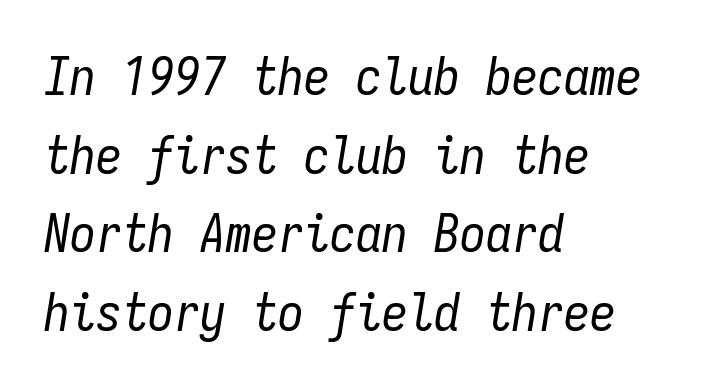
Type without underlining. A typesetter would call this zero additional tracking. In CSS terms this would be text-align: left. Successive baselines arrive at the customary interval. Stroke mass is kept to a normal reading level or below. Is the type slanted? Yes — the strokes lean at a clear angle.
